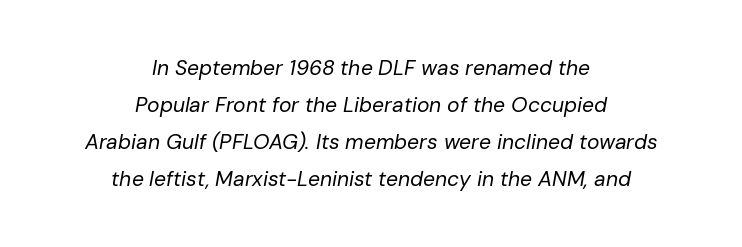
{"italic": "yes", "lean": "right", "slant_degrees": 10, "bold": "no", "underline": "no", "align": "center", "line_spacing_ratio": 1.76, "letter_spacing": "normal", "letter_spacing_em": 0.0, "glyph_px": 21}
